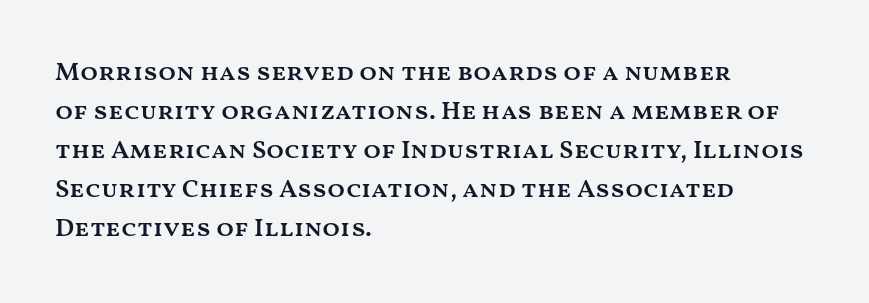
The image shows 26 px text type, upright; set left-aligned, normal line spacing (1.5x), normal letter spacing, not underlined.
